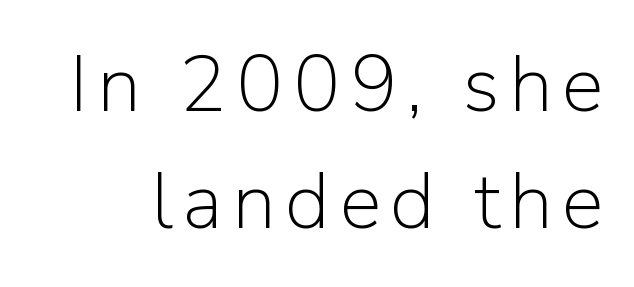
Vertical spacing — default. This sample has the flowing, uneven cadence of proportional lettering. Unmarked baselines from the first word to the last. A typesetter would mark this as roman, not italic. To sum up the face: it is a sans, with no serifs.
